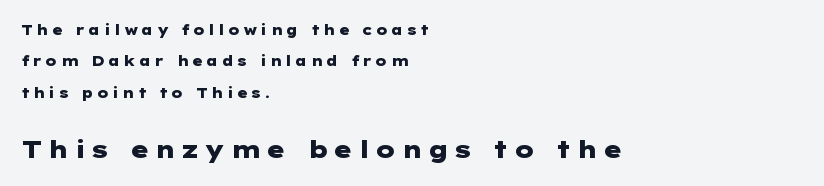
Vertical spacing — loose. Honestly, the letter spacing is so wide it's the main thing you notice. Plain, unruled lines of type. If you drew a ruler down the left edge, every line would touch it.
